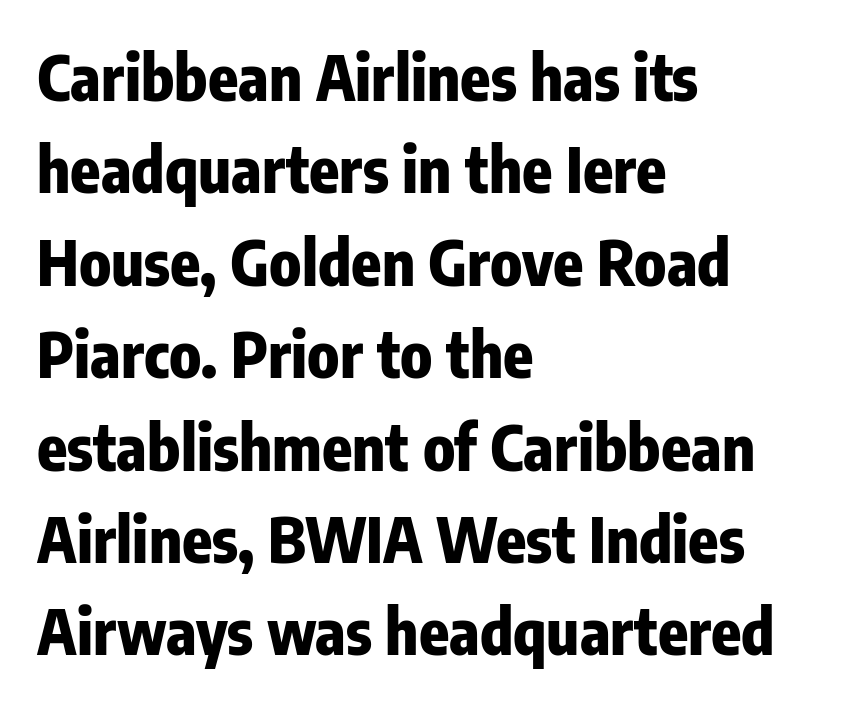
{"serif": "no", "italic": "no", "bold": "yes", "weight": "heavy", "width": "condensed", "stroke_contrast": "low", "x_height": "medium", "monospaced": "no", "underline": "no", "align": "left", "line_spacing": "normal", "line_spacing_ratio": 1.49, "letter_spacing": "normal", "letter_spacing_em": 0.0, "glyph_px": 62}
